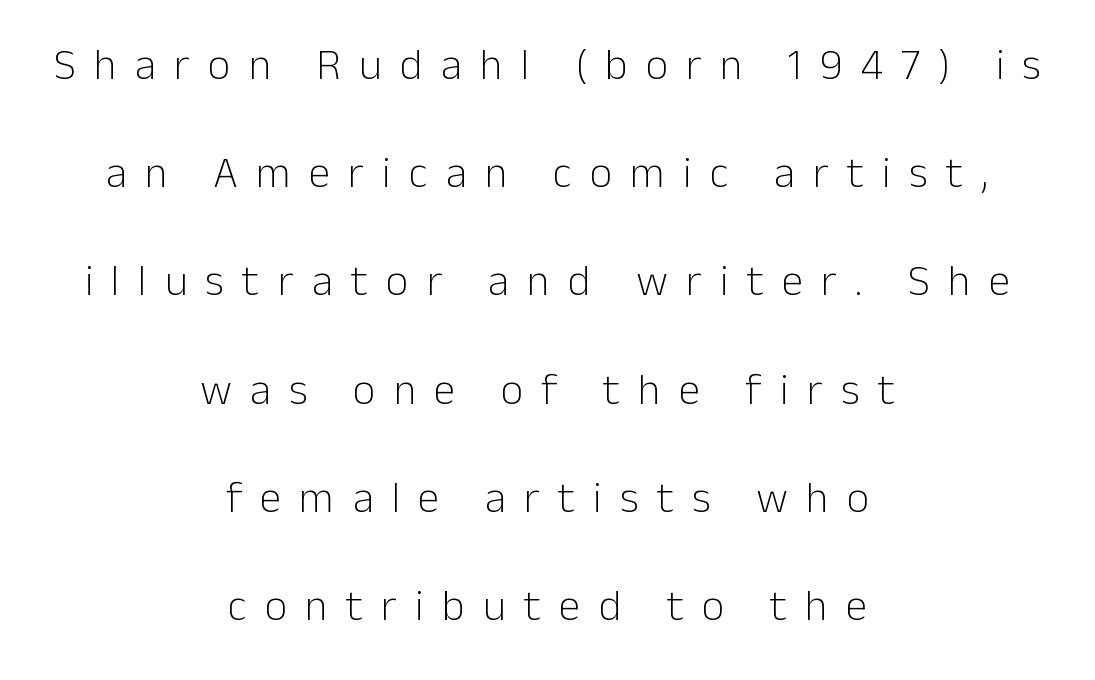
The paragraph has two soft edges and a firm central axis. Between one letter and the next there's a generous, obvious gap. To sum up the face: it is a sans, with no serifs. The face used here is proportionally spaced, like ordinary book or web type. Vertical strokes here are truly vertical.
